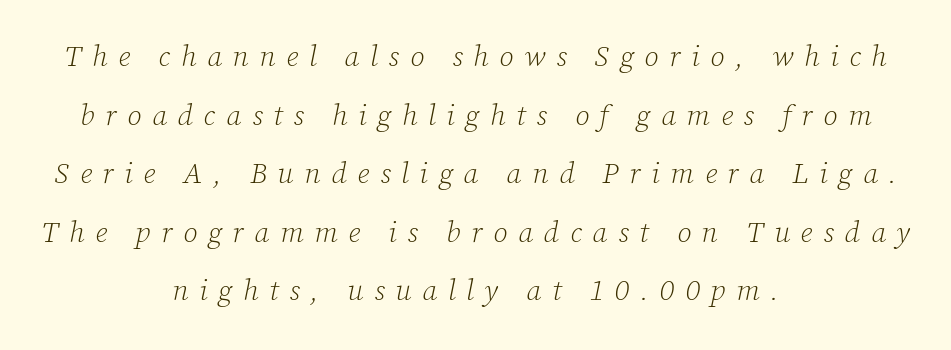
The image shows 29 px light serif type, italic (leaning right); set centered, loose line spacing (2.02x), unusually wide letter spacing (+0.37 em), not underlined; low stroke contrast and a medium x-height.
